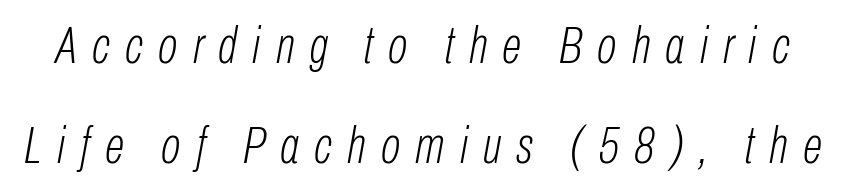
Bold? No — there's no thickening of the strokes. Slanted lettering throughout. The passage shown is typed in a proportional face where columns would drift. Bare-footed words on every line. Tracking here is generous; glyphs stand well apart from one another.
